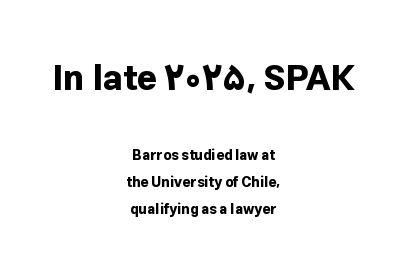
The image shows 35 px bold sans-serif type, upright; set centered, loose line spacing (1.92x), normal letter spacing, not underlined; the first (top) block is 2.5x larger; low stroke contrast and a medium x-height.
